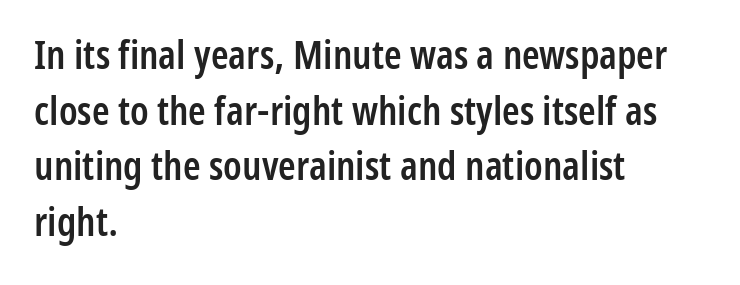
Q: Is the text bold? A: Semi-bold.
Q: Is the text italic (slanted)? A: No, it is upright.
Q: Is the typeface a serif or a sans-serif typeface? A: Sans-serif.
Q: Is the text underlined? A: No.
Q: How is the paragraph aligned? A: Left-aligned.
Q: Is the spacing between letters normal or unusually wide? A: Normal.
Q: Is the spacing between lines tight, normal or loose? A: Normal.
Q: Width (condensed, normal, or wide)? A: Condensed.
Q: Stroke contrast? A: Low.
Q: x-height? A: Medium.
Q: Monospaced? A: No.
